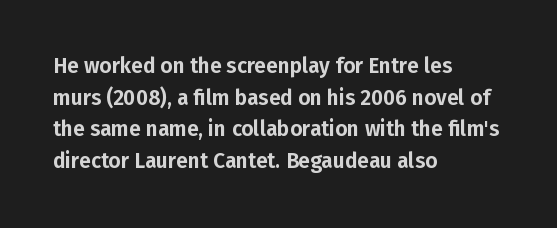
{"italic": "no", "underline": "no", "align": "left", "line_spacing": "normal", "line_spacing_ratio": 1.51, "letter_spacing": "normal", "letter_spacing_em": 0.0, "glyph_px": 21}
